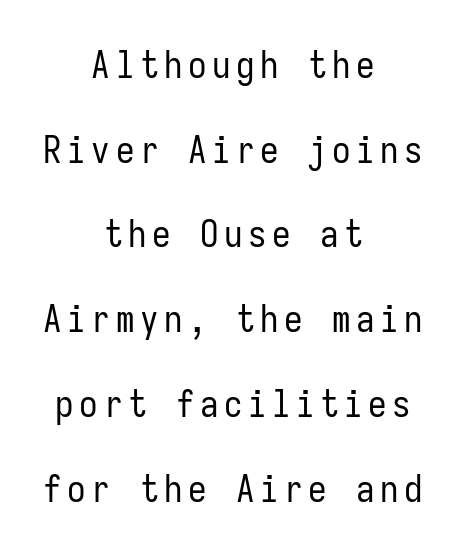
Q: Is the text bold? A: No.
Q: Is the text italic (slanted)? A: No, it is upright.
Q: Is the typeface a serif or a sans-serif typeface? A: Sans-serif.
Q: Is the text underlined? A: No.
Q: How is the paragraph aligned? A: Centered.
Q: Is the spacing between lines tight, normal or loose? A: Loose.
Q: Width (condensed, normal, or wide)? A: Condensed.
Q: Stroke contrast? A: Low.
Q: x-height? A: Medium.
Q: Monospaced? A: Yes.
